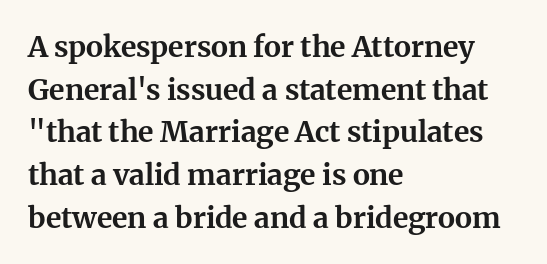
The image shows 29 px bold serif type, upright; set left-aligned, normal line spacing (1.47x), normal letter spacing, not underlined; medium stroke contrast and a medium x-height.
